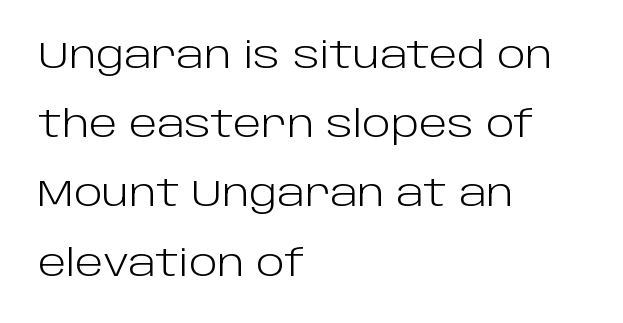
Q: Is the text bold? A: No.
Q: Is the text italic (slanted)? A: No, it is upright.
Q: Is the typeface a serif or a sans-serif typeface? A: Sans-serif.
Q: Is the text underlined? A: No.
Q: How is the paragraph aligned? A: Left-aligned.
Q: Is the spacing between letters normal or unusually wide? A: Normal.
Q: Width (condensed, normal, or wide)? A: Normal.
Q: Stroke contrast? A: Low.
Q: x-height? A: Large.
Q: Monospaced? A: No.
